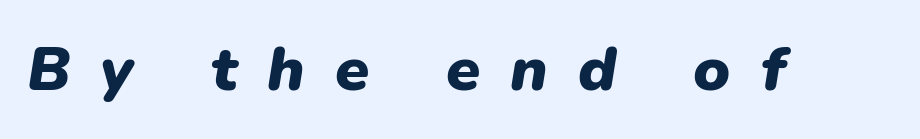
The image shows 62 px heavy type, italic (leaning right); set unusually wide letter spacing (+0.48 em), not underlined; low stroke contrast and a medium x-height.
